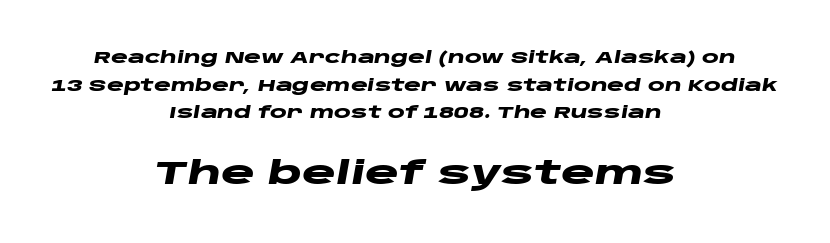
Q: Is the text bold? A: Yes.
Q: Is the text italic (slanted)? A: Yes, it leans right by about 10 degrees.
Q: Is the text underlined? A: No.
Q: How is the paragraph aligned? A: Centered.
Q: Is the spacing between letters normal or unusually wide? A: Normal.
Q: Which block of text is set in a larger size, the first (top) or the second (bottom)? A: The second (bottom) one.
Q: Width (condensed, normal, or wide)? A: Wide.
Q: Stroke contrast? A: Low.
Q: x-height? A: Large.
Q: Monospaced? A: No.
